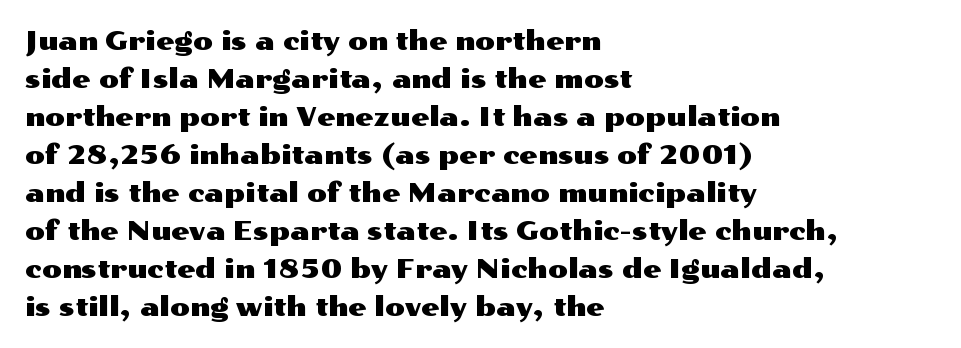
Vertical strokes here are truly vertical. Inter-character spacing is left at the font's built-in metrics. Beneath every word, the page is bare. The typesetter chose a ragged-right arrangement here. Quick note: interline space is typical.
